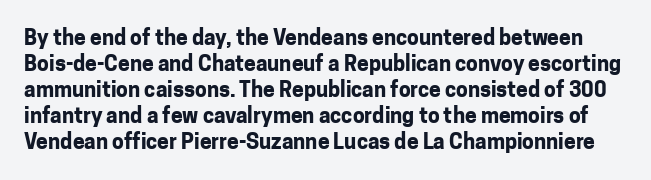
Q: Is the text bold? A: Yes.
Q: Is the text italic (slanted)? A: No, it is upright.
Q: Is the text underlined? A: No.
Q: Is the spacing between letters normal or unusually wide? A: Normal.
